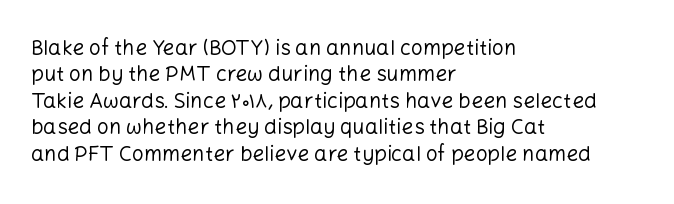
{"italic": "no", "bold": "no", "underline": "no", "align": "left", "line_spacing": "normal", "line_spacing_ratio": 1.26, "letter_spacing": "normal", "letter_spacing_em": 0.0, "glyph_px": 21}
